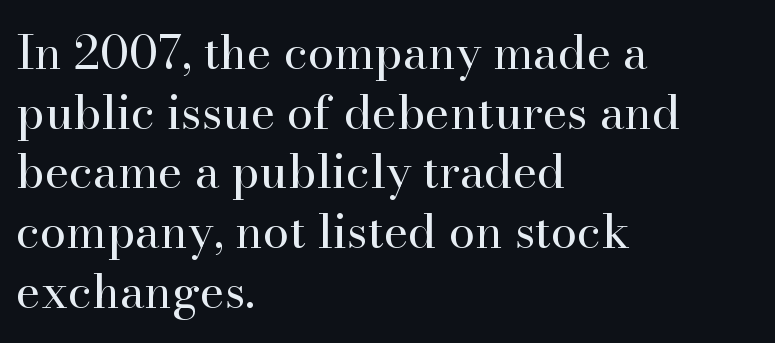
{"serif": "yes", "italic": "no", "bold": "no", "weight": "regular", "width": "normal", "stroke_contrast": "high", "x_height": "small", "monospaced": "no", "underline": "no", "align": "left", "line_spacing": "normal", "line_spacing_ratio": 1.27, "letter_spacing": "normal", "letter_spacing_em": 0.0, "glyph_px": 47}
